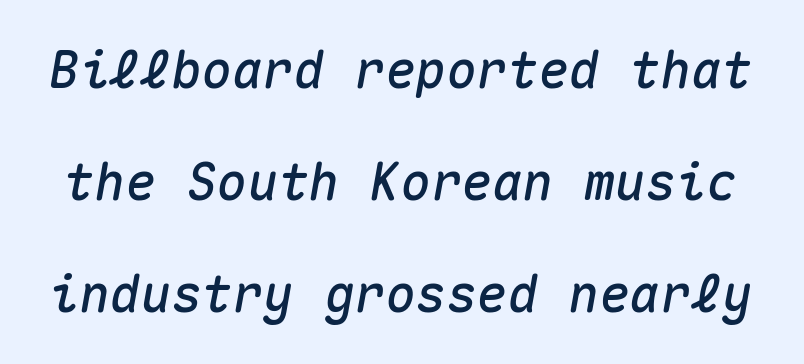
Q: Is the text italic (slanted)? A: Yes, it leans right by about 10 degrees.
Q: Is the text underlined? A: No.
Q: Is the spacing between letters normal or unusually wide? A: Normal.
Q: Is the spacing between lines tight, normal or loose? A: Loose.
Q: Width (condensed, normal, or wide)? A: Normal.
Q: Stroke contrast? A: Medium.
Q: x-height? A: Medium.
Q: Monospaced? A: Yes.
